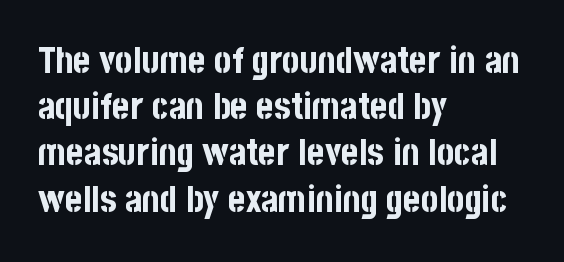
In terms of letterform style, serifs are entirely absent. In terms of letterspacing, this is plain default setting. The leading is moderate, giving the passage an even texture. Here the designer chose a conventional face with non-uniform glyph widths. The zone under the glyphs is completely vacant. Horizontally, the lines are justified to the leading edge only.
